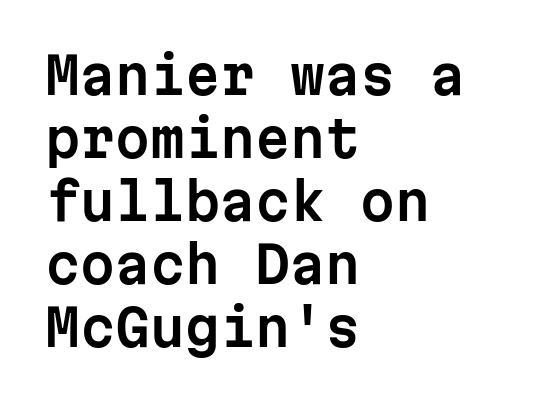
Notice how the passage keeps a crisp vertical edge on the left only. Line spacing here is normal. The gaps between neighbouring characters are ordinary and unremarkable. The characters display no serif detailing; their extremities are plain. The letters march in equal steps, a hallmark of fixed-pitch type.
